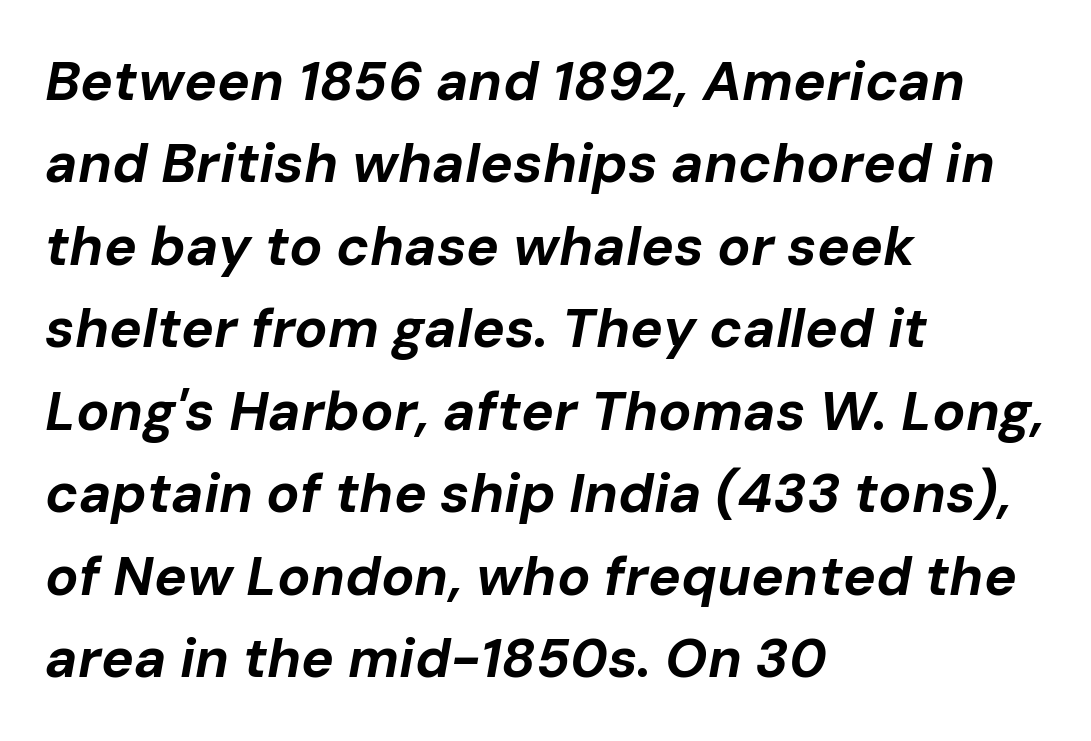
Q: Is the text bold? A: Yes.
Q: Is the text italic (slanted)? A: Yes, it leans right by about 10 degrees.
Q: Is the text underlined? A: No.
Q: How is the paragraph aligned? A: Left-aligned.
Q: Is the spacing between letters normal or unusually wide? A: Normal.
Q: Is the spacing between lines tight, normal or loose? A: Normal.
Q: Width (condensed, normal, or wide)? A: Normal.
Q: Stroke contrast? A: Low.
Q: x-height? A: Medium.
Q: Monospaced? A: No.
